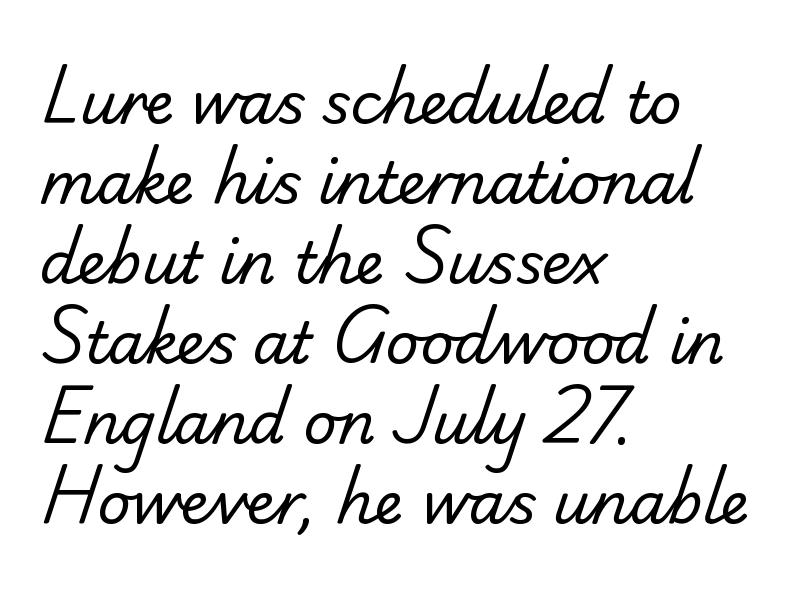
The passage shown is not underscored anywhere. The passage shown is typeset with a sans-serif family. The gaps between neighbouring characters are ordinary and unremarkable. The strokes carry an ordinary text weight at most. Compared with a centered layout, this one pins lines to the left instead. You could not count columns in this text — the font is proportionally spaced.
